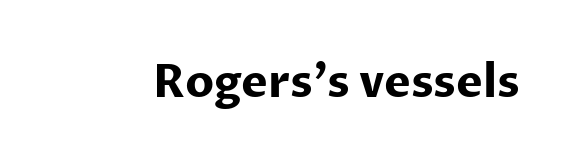
{"serif": "no", "italic": "no", "bold": "yes", "weight": "bold", "width": "normal", "stroke_contrast": "low", "x_height": "medium", "monospaced": "no", "underline": "no", "letter_spacing": "normal", "letter_spacing_em": 0.0, "glyph_px": 45}
